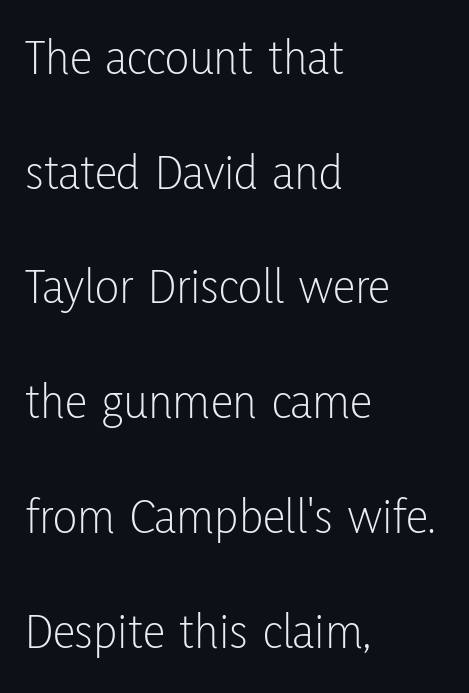
Compared with typical paragraphs, the rows here are farther apart. Do the characters align in a grid? No, the font is proportional. This sample uses a sans-serif face. Students, note that the glyphs here touch the page at normal intervals. Every row of glyphs begins at an identical x-position on the left. Descenders hang freely into open space.
